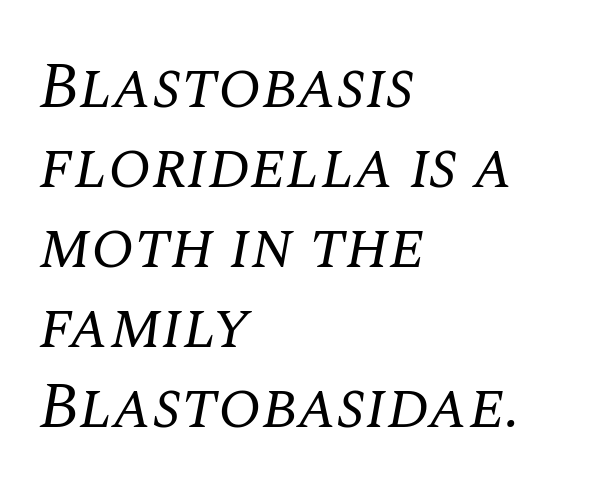
Do the characters align in a grid? No, the font is proportional. When letters slant like this, we call the style italic. These lines keep a tight, regular rhythm from letter to letter. The typesetter chose a ragged-right arrangement here.
